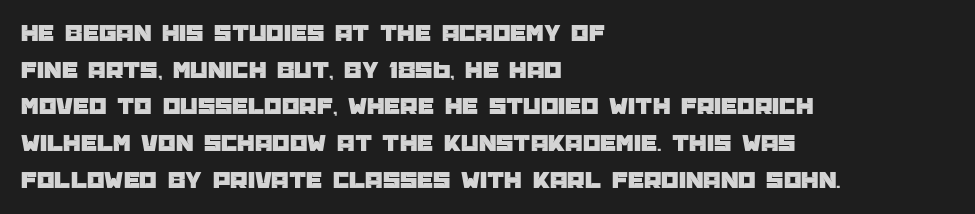
{"italic": "no", "underline": "no", "align": "left", "line_spacing": "normal", "line_spacing_ratio": 1.47, "letter_spacing": "normal", "letter_spacing_em": 0.0, "glyph_px": 25}
